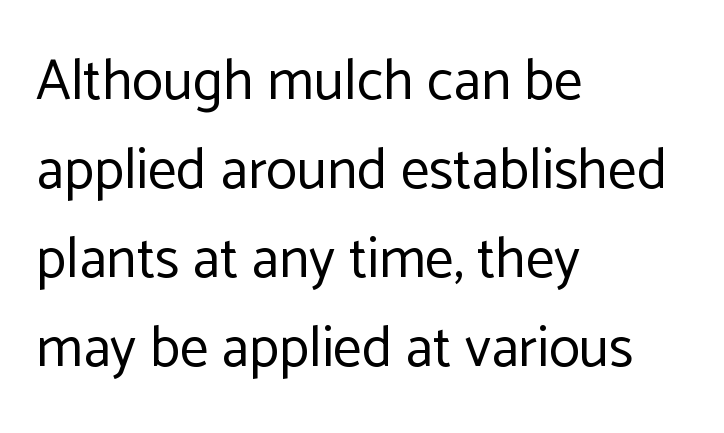
{"serif": "no", "italic": "no", "bold": "no", "weight": "regular", "width": "normal", "stroke_contrast": "low", "x_height": "medium", "monospaced": "no", "underline": "no", "align": "left", "line_spacing": "normal", "line_spacing_ratio": 1.56, "letter_spacing": "normal", "letter_spacing_em": 0.0, "glyph_px": 57}
